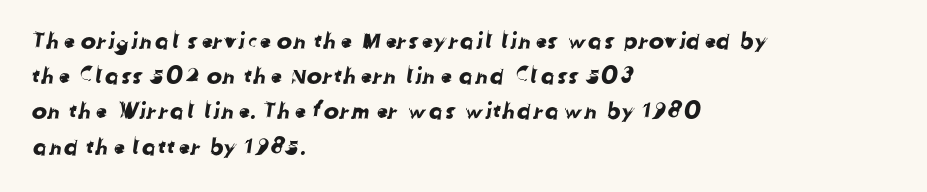
The rendering keeps characters at their native spacing. The zone under the glyphs is completely vacant. Teacher's note: observe the even left margin — that is flush-left alignment. Baseline-to-baseline distance is the conventional proportion of letter height.
